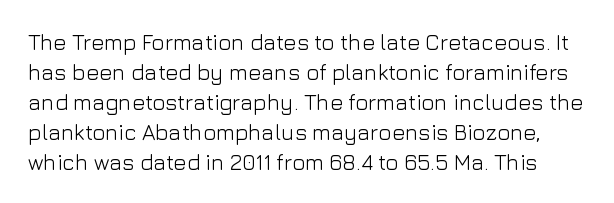
{"italic": "no", "bold": "no", "underline": "no", "line_spacing": "normal", "line_spacing_ratio": 1.36, "letter_spacing": "normal", "letter_spacing_em": 0.0, "glyph_px": 22}
